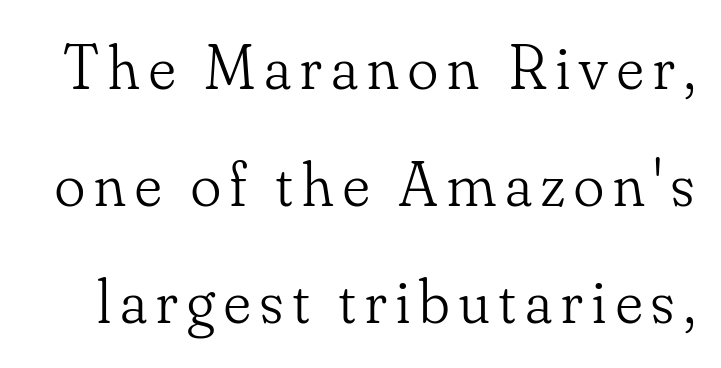
{"serif": "yes", "italic": "no", "bold": "no", "weight": "light", "width": "normal", "stroke_contrast": "low", "x_height": "small", "monospaced": "no", "underline": "no", "line_spacing_ratio": 1.86, "glyph_px": 63}
